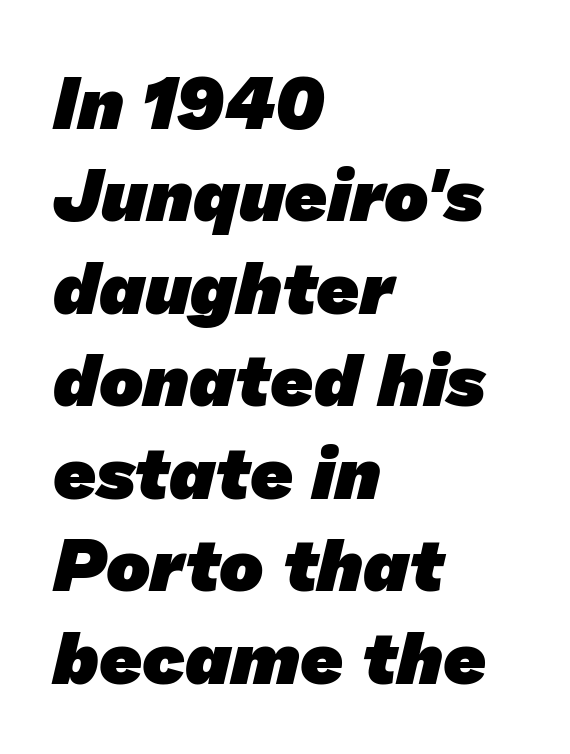
{"serif": "no", "bold": "yes", "weight": "heavy", "width": "normal", "stroke_contrast": "low", "x_height": "medium", "monospaced": "no", "underline": "no", "align": "left", "line_spacing": "normal", "line_spacing_ratio": 1.25, "letter_spacing": "normal", "letter_spacing_em": 0.0, "glyph_px": 74}
